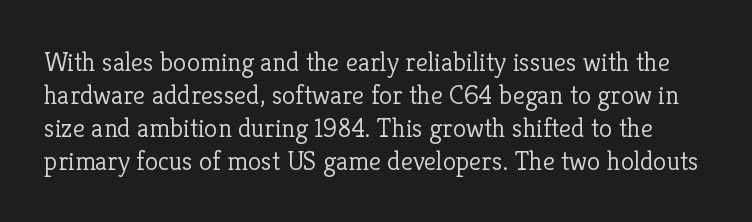
The image shows 27 px text type, upright; set line spacing 1.22x, normal letter spacing, not underlined.
